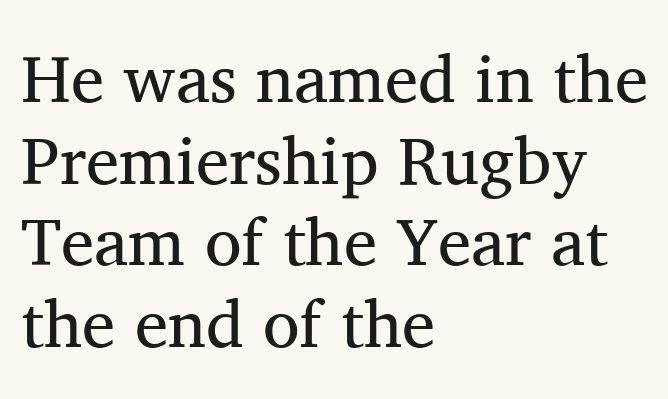
{"serif": "yes", "italic": "no", "bold": "no", "weight": "regular", "width": "normal", "stroke_contrast": "medium", "x_height": "medium", "monospaced": "no", "underline": "no", "align": "left", "line_spacing_ratio": 1.22, "letter_spacing": "normal", "letter_spacing_em": 0.0, "glyph_px": 67}
